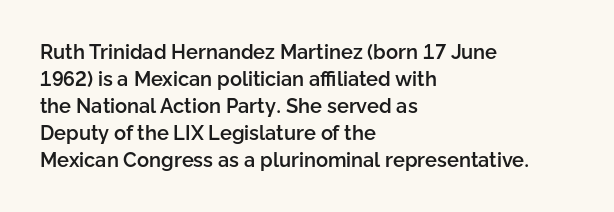
Designer's note — italics off, roman on. These lines are set flush left with a ragged right edge. The area under the type is left untouched. A normal amount of white space separates one row of letters from the next.
